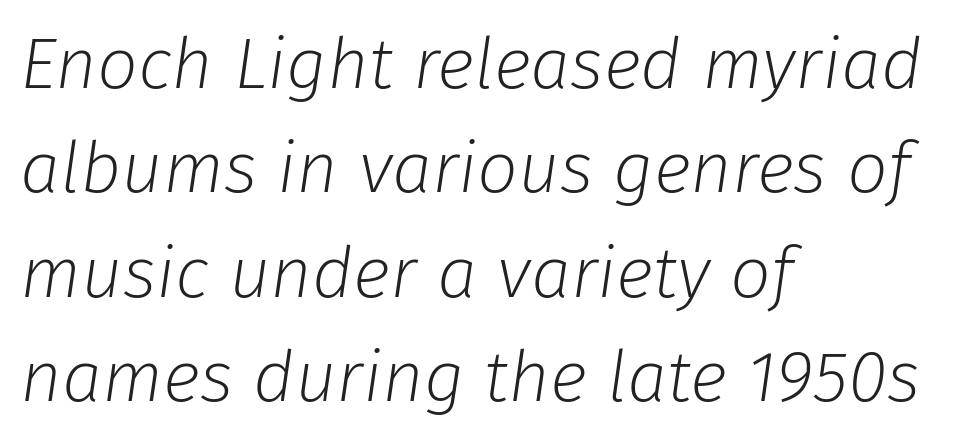
Each letter keeps its own natural width here, so spacing adapts to shape. Lines of text with bare space underneath. The vertical gap from one line to the next is medium. This reads as an unemphasized weight, regular at the heaviest. Notice how the stems are inclined rather than vertical — that's the hallmark of italics. Look at the tracking — it's just the regular setting, nothing added.
